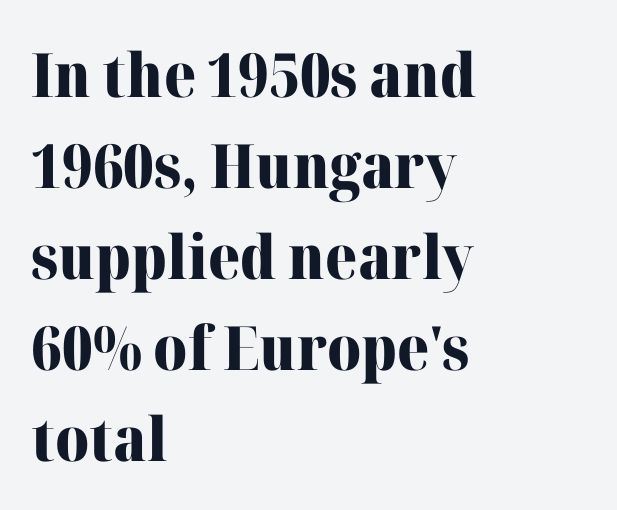
This rendering features lettering with no underline. Line starts are locked; line ends wander. The letters sit at their default tracking, neither squeezed nor spread. Characters remain perfectly vertical along every line. The face used here is seriffed, in the tradition of book romans.
